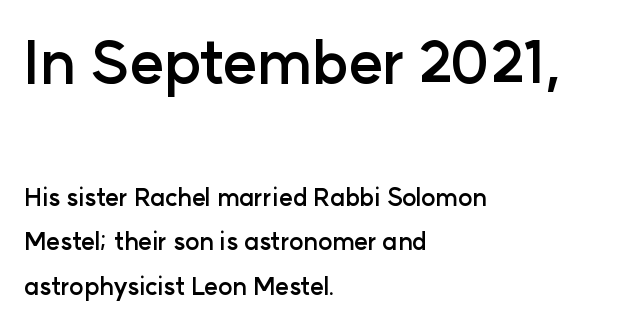
{"serif": "no", "italic": "no", "bold": "yes", "weight": "semibold", "width": "normal", "stroke_contrast": "low", "x_height": "medium", "monospaced": "no", "underline": "no", "align": "left", "line_spacing_ratio": 1.87, "letter_spacing": "normal", "letter_spacing_em": 0.0, "larger_block": "first", "size_ratio": 2.46, "glyph_px": 59}
